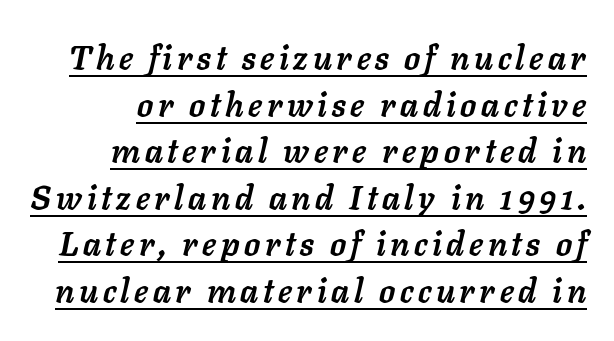
Q: Is the text bold? A: Yes.
Q: Is the text italic (slanted)? A: Yes, it leans right by about 11 degrees.
Q: Is the text underlined? A: Yes.
Q: Is the spacing between lines tight, normal or loose? A: Normal.
Q: Width (condensed, normal, or wide)? A: Normal.
Q: Stroke contrast? A: Low.
Q: x-height? A: Medium.
Q: Monospaced? A: No.
